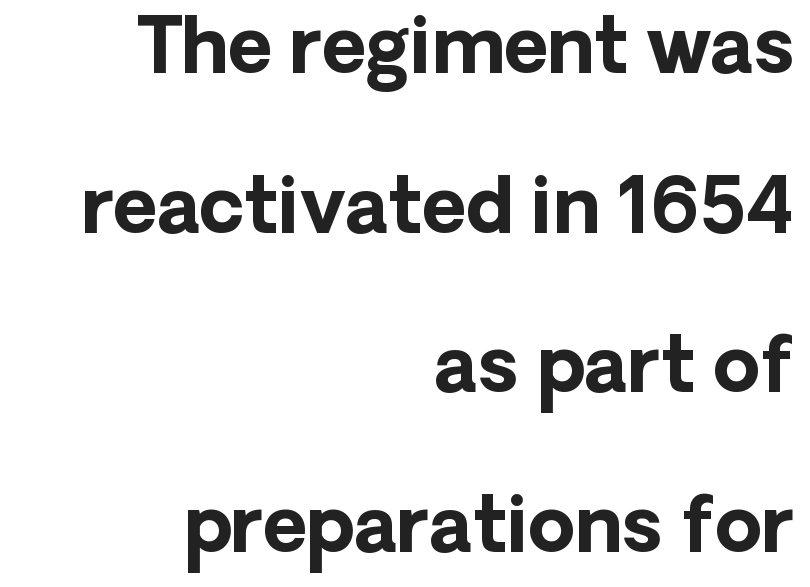
Q: Is the text bold? A: Yes.
Q: Is the text italic (slanted)? A: No, it is upright.
Q: Is the typeface a serif or a sans-serif typeface? A: Sans-serif.
Q: Is the text underlined? A: No.
Q: How is the paragraph aligned? A: Right-aligned.
Q: Is the spacing between letters normal or unusually wide? A: Normal.
Q: Is the spacing between lines tight, normal or loose? A: Loose.
Q: Width (condensed, normal, or wide)? A: Normal.
Q: Stroke contrast? A: Low.
Q: x-height? A: Medium.
Q: Monospaced? A: No.
